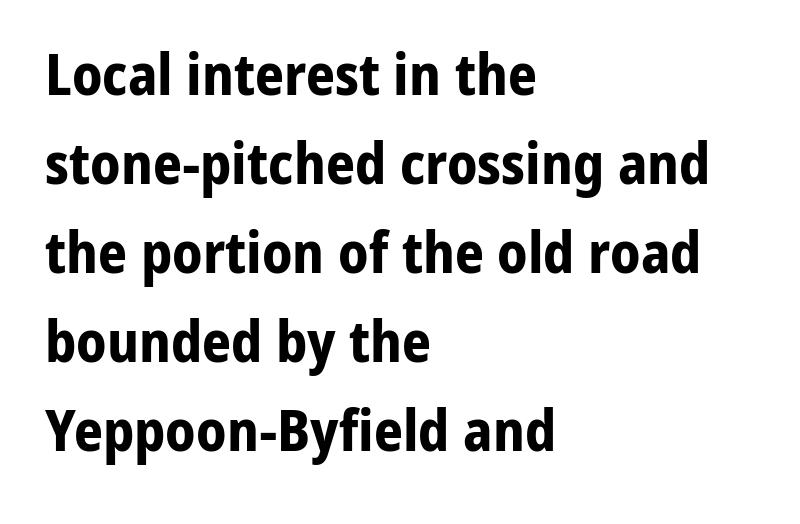
Observe the ordinary spacing: letters are neighbours, not strangers. The paragraph has a hard left edge and a soft right edge. Chunky letters — that's bold for sure. Style check: upright. The words here are not underlined. Does the type have serifs? No, each stem ends abruptly.
